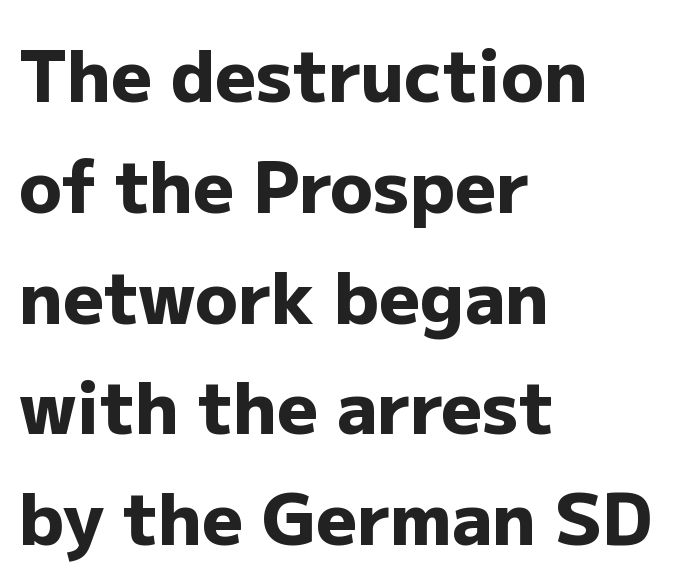
{"serif": "no", "italic": "no", "bold": "yes", "weight": "heavy", "width": "normal", "stroke_contrast": "low", "x_height": "medium", "monospaced": "no", "underline": "no", "align": "left", "line_spacing": "normal", "line_spacing_ratio": 1.56, "letter_spacing": "normal", "letter_spacing_em": 0.0, "glyph_px": 71}
